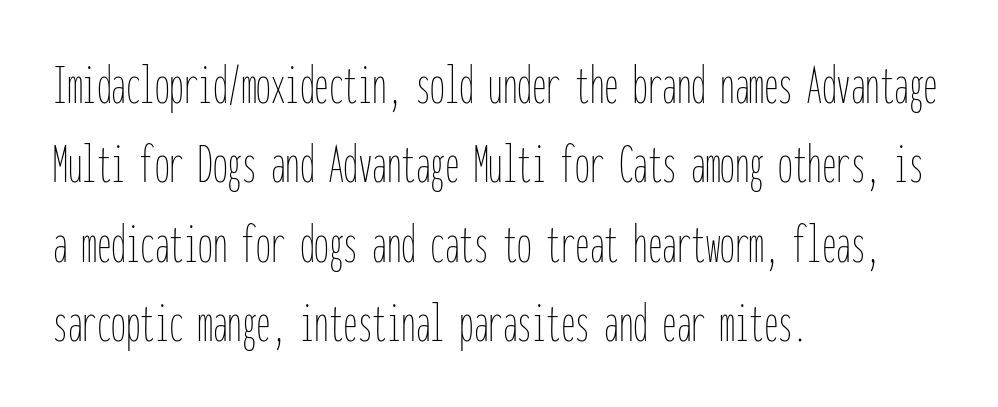
The image shows 58 px thin, condensed type, upright, monospaced; set left-aligned, normal line spacing (1.37x), normal letter spacing, not underlined; low stroke contrast and a medium x-height.
